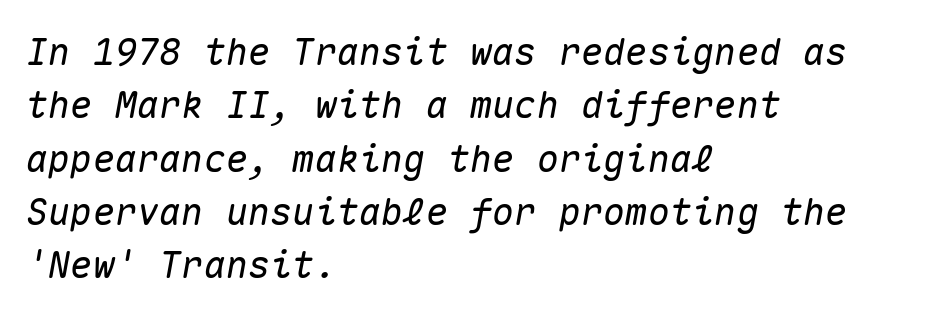
Casual observation: everything's shoved over to the left. Here the glyphs are tracked normally, forming tight word shapes. Note the uniform advance width — an 'i' takes as much space as an 'm'. This sample uses an oblique cut, with every glyph tilted off the vertical.
